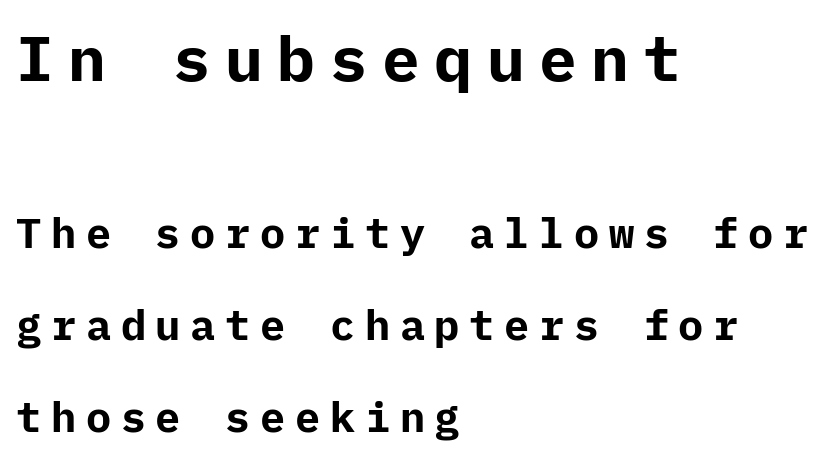
The image shows 63 px bold sans-serif type, upright; set left-aligned, loose line spacing (2.19x), unusually wide letter spacing (+0.23 em), not underlined; the first (top) block is 1.5x larger; low stroke contrast and a medium x-height.
